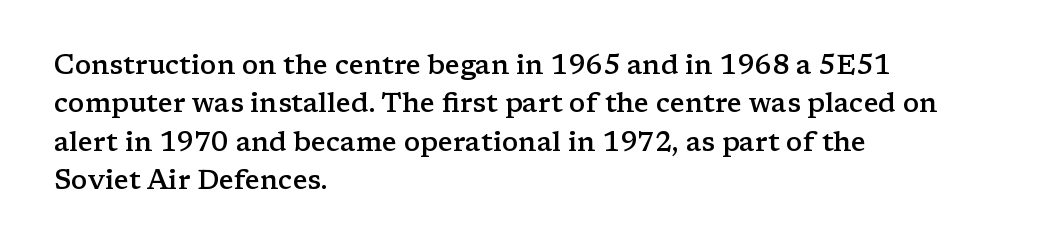
The lines in this sample share a left origin and differ only in where they stop. Does the leading feel generous? No, just average. Bare-footed words on every line. These lines were composed using upright roman letters.
